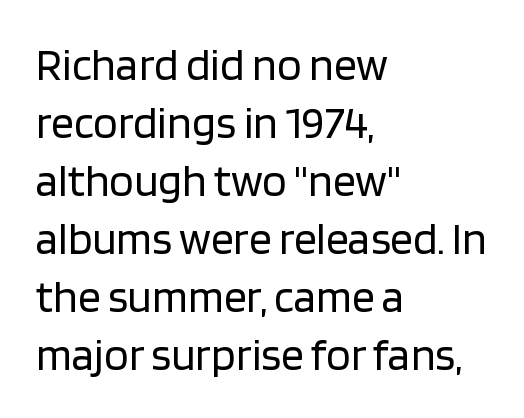
Q: Is the text bold? A: No.
Q: Is the text italic (slanted)? A: No, it is upright.
Q: Is the typeface a serif or a sans-serif typeface? A: Sans-serif.
Q: Is the text underlined? A: No.
Q: How is the paragraph aligned? A: Left-aligned.
Q: Is the spacing between letters normal or unusually wide? A: Normal.
Q: Is the spacing between lines tight, normal or loose? A: Normal.
Q: Width (condensed, normal, or wide)? A: Normal.
Q: Stroke contrast? A: Low.
Q: x-height? A: Large.
Q: Monospaced? A: No.
